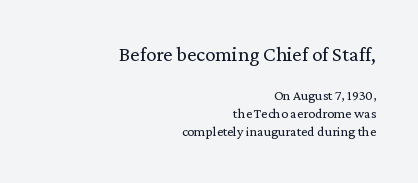
The image shows 21 px text type, upright; set right-aligned, normal line spacing (1.32x), normal letter spacing, not underlined; the first (top) block is 1.5x larger.
